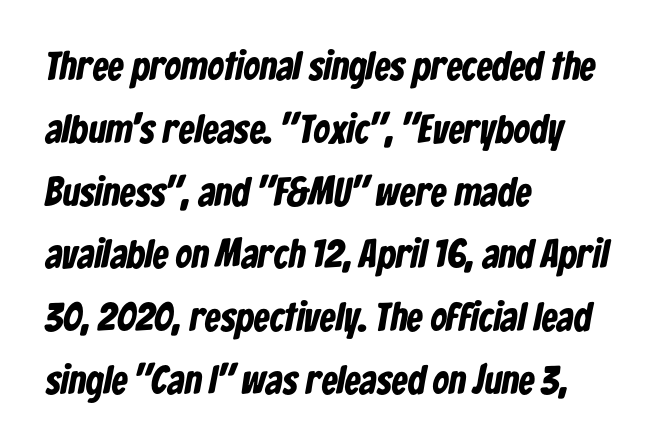
Q: Is the text bold? A: Yes.
Q: Is the typeface a serif or a sans-serif typeface? A: Sans-serif.
Q: Is the text underlined? A: No.
Q: How is the paragraph aligned? A: Left-aligned.
Q: Is the spacing between letters normal or unusually wide? A: Normal.
Q: Is the spacing between lines tight, normal or loose? A: Normal.
Q: Width (condensed, normal, or wide)? A: Condensed.
Q: Stroke contrast? A: Low.
Q: x-height? A: Medium.
Q: Monospaced? A: No.
